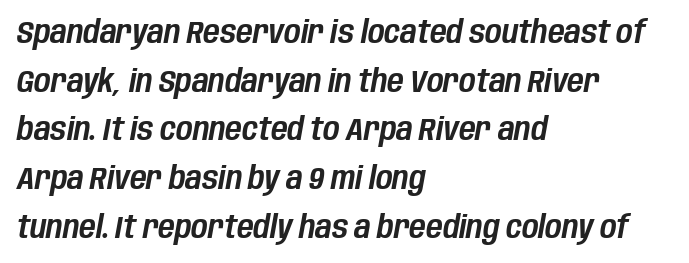
Reading down the block, your eye returns to a fixed left position each line. Words float on clear page, feet unadorned. The face used here is rendered with its standard letterfit. Looking at the ascenders, they clearly lean.
